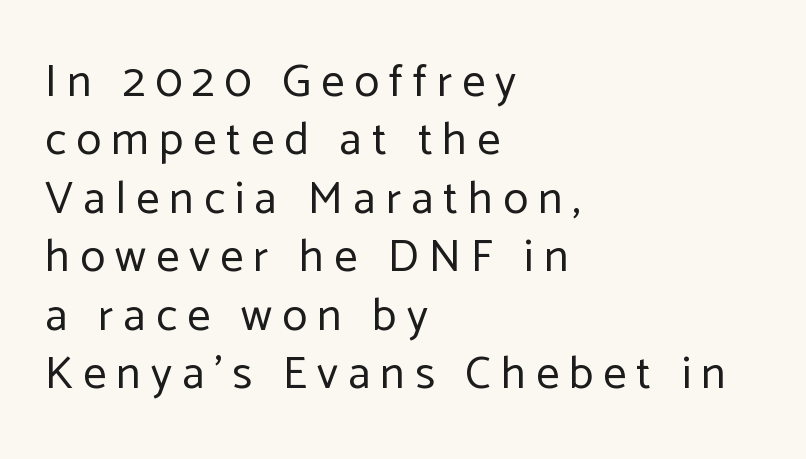
Q: Is the text bold? A: No.
Q: Is the text italic (slanted)? A: No, it is upright.
Q: Is the typeface a serif or a sans-serif typeface? A: Sans-serif.
Q: Is the text underlined? A: No.
Q: How is the paragraph aligned? A: Left-aligned.
Q: Is the spacing between letters normal or unusually wide? A: Unusually wide.
Q: Is the spacing between lines tight, normal or loose? A: Normal.
Q: Width (condensed, normal, or wide)? A: Normal.
Q: Stroke contrast? A: Low.
Q: x-height? A: Medium.
Q: Monospaced? A: No.
